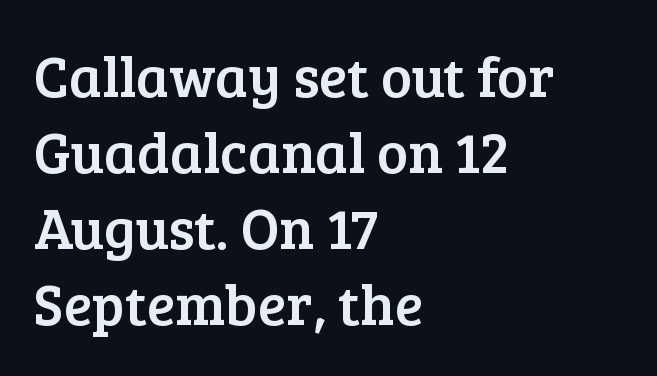
{"serif": "yes", "italic": "no", "width": "normal", "stroke_contrast": "low", "x_height": "medium", "monospaced": "no", "underline": "no", "align": "left", "line_spacing": "normal", "line_spacing_ratio": 1.31, "letter_spacing": "normal", "letter_spacing_em": 0.0, "glyph_px": 58}
